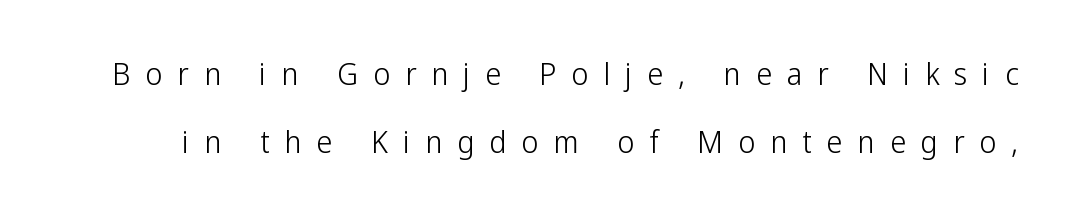
{"serif": "no", "italic": "no", "bold": "no", "weight": "light", "width": "condensed", "stroke_contrast": "low", "x_height": "medium", "monospaced": "no", "underline": "no", "line_spacing": "loose", "line_spacing_ratio": 2.12, "letter_spacing": "wide", "letter_spacing_em": 0.47, "glyph_px": 32}
